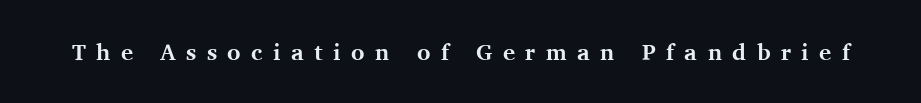
{"italic": "no", "bold": "yes", "underline": "no", "letter_spacing": "wide", "letter_spacing_em": 0.45, "glyph_px": 23}
